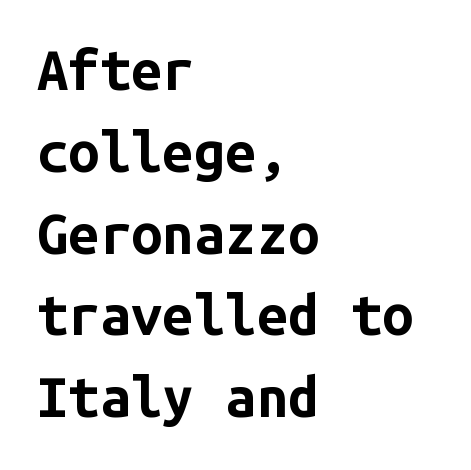
The image shows 56 px bold sans-serif type, upright, monospaced; set left-aligned, normal line spacing (1.46x), normal letter spacing, not underlined; low stroke contrast and a medium x-height.
